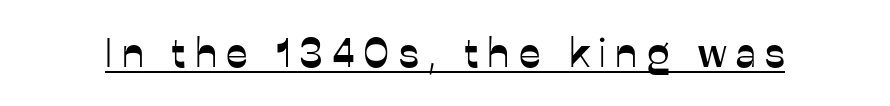
{"serif": "no", "italic": "no", "width": "normal", "stroke_contrast": "low", "x_height": "medium", "monospaced": "no", "underline": "yes", "letter_spacing": "wide", "letter_spacing_em": 0.23, "glyph_px": 41}
